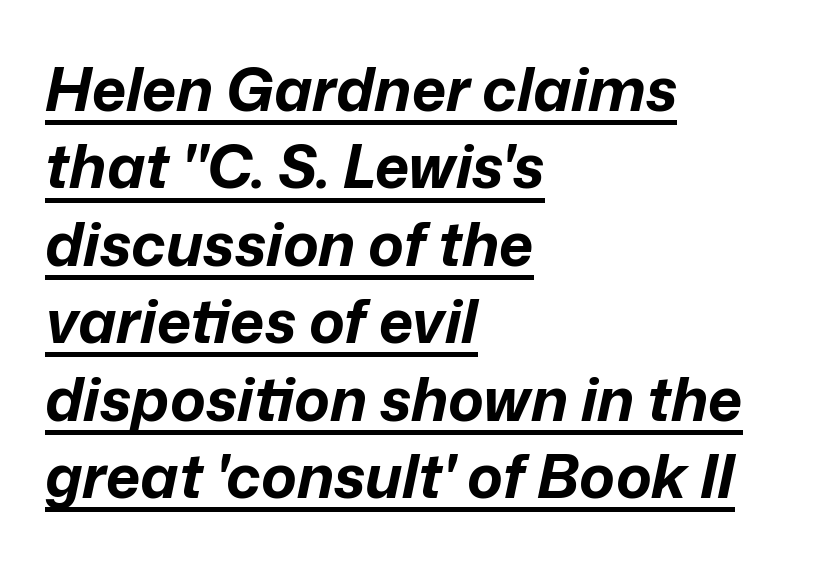
Stroke thickness is high; the sample reads as a true bold. The rows are spaced the way most documents space them. Style check: oblique. Is the letter spacing exaggerated? No — it looks like the ordinary default. Looks like regular typesetting: each glyph gets only the width it needs. The passage shown is underscored from start to finish.
